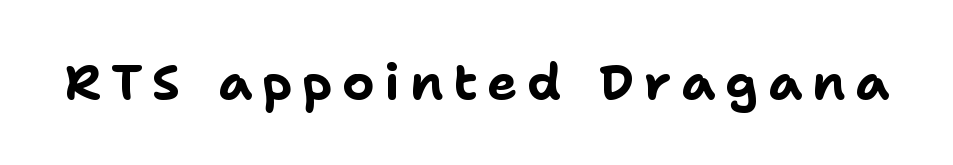
Loose tracking; the words dissolve into strings of separated letters. Classification — sans serif. Style check: upright. This sample has the flowing, uneven cadence of proportional lettering. You'd pick this weight for a headline — it's a proper bold.
